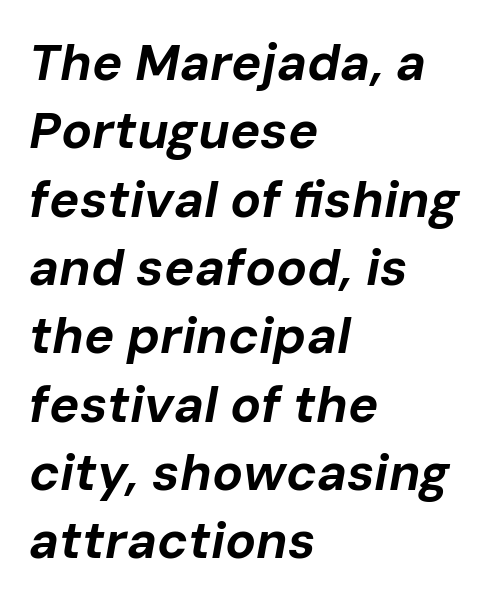
Q: Is the text bold? A: Yes.
Q: Is the text italic (slanted)? A: Yes, it leans right by about 10 degrees.
Q: Is the text underlined? A: No.
Q: How is the paragraph aligned? A: Left-aligned.
Q: Is the spacing between letters normal or unusually wide? A: Normal.
Q: Is the spacing between lines tight, normal or loose? A: Normal.
Q: Width (condensed, normal, or wide)? A: Normal.
Q: Stroke contrast? A: Low.
Q: x-height? A: Medium.
Q: Monospaced? A: No.
